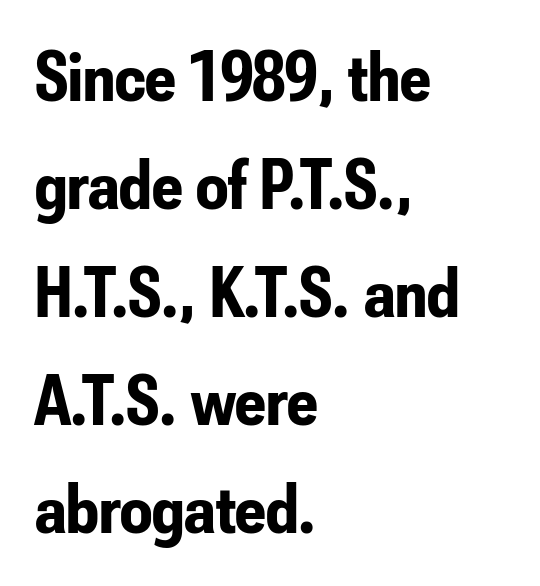
Q: Is the text bold? A: Yes.
Q: Is the text italic (slanted)? A: No, it is upright.
Q: Is the typeface a serif or a sans-serif typeface? A: Sans-serif.
Q: Is the text underlined? A: No.
Q: How is the paragraph aligned? A: Left-aligned.
Q: Is the spacing between letters normal or unusually wide? A: Normal.
Q: Is the spacing between lines tight, normal or loose? A: Normal.
Q: Width (condensed, normal, or wide)? A: Condensed.
Q: Stroke contrast? A: Low.
Q: x-height? A: Small.
Q: Monospaced? A: No.
